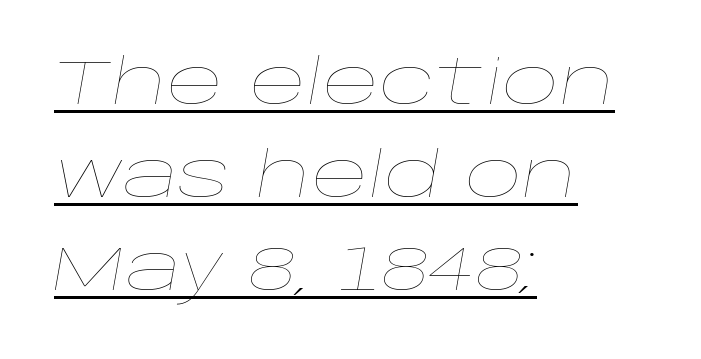
The lines sit at an ordinary, default distance from one another. Somebody hit Ctrl+U on this one — the words are underlined. Think of a printed novel: that variable character pitch is what you see here. Weight class: somewhere from thin through regular. Does the copy run flush right? No — it runs flush left. Rendered with sloped, italic letterforms.
